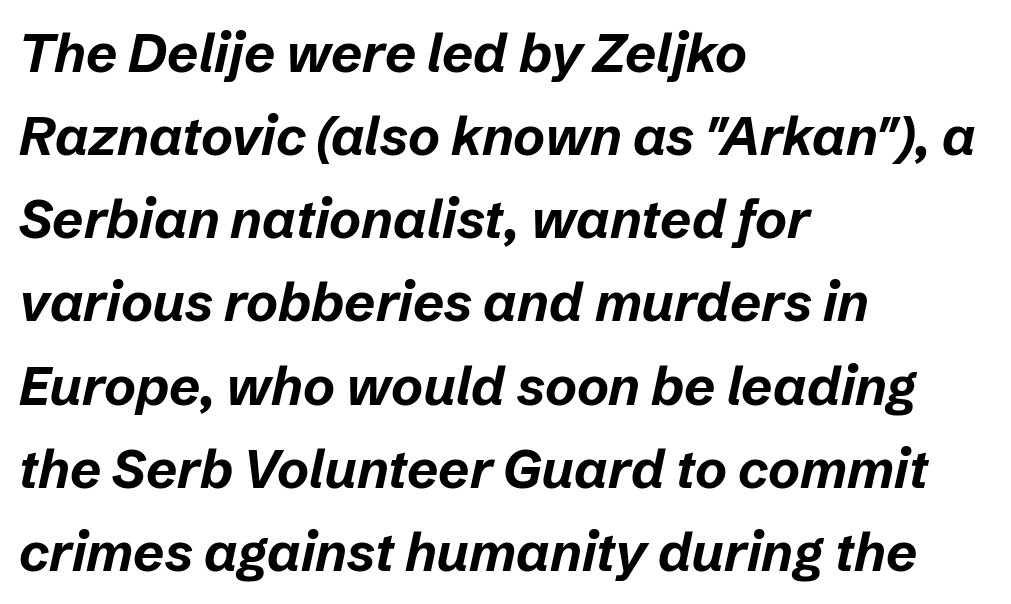
Q: Is the text bold? A: Yes.
Q: Is the text italic (slanted)? A: Yes, it leans right by about 12 degrees.
Q: Is the text underlined? A: No.
Q: How is the paragraph aligned? A: Left-aligned.
Q: Is the spacing between letters normal or unusually wide? A: Normal.
Q: Is the spacing between lines tight, normal or loose? A: Normal.
Q: Width (condensed, normal, or wide)? A: Normal.
Q: Stroke contrast? A: Low.
Q: x-height? A: Medium.
Q: Monospaced? A: No.
